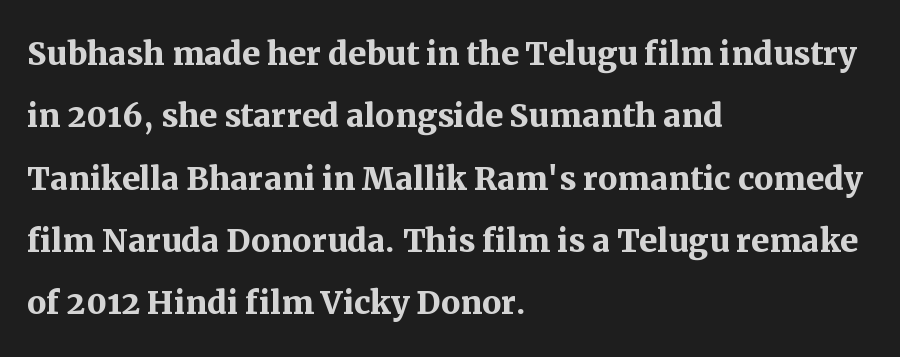
A typesetter would label this face a serif. No italicization has been applied; the sample stays upright. This rendering leaves character spacing at its baseline value. Line starts are locked; line ends wander.
